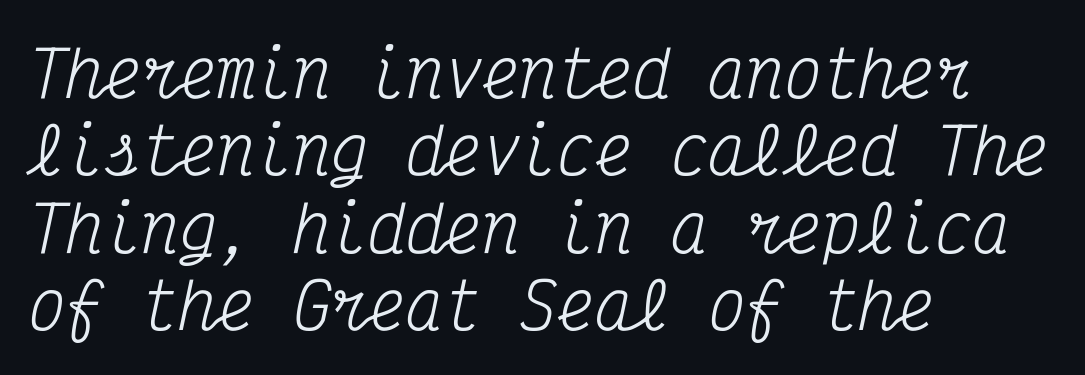
{"serif": "yes", "italic": "yes", "lean": "right", "slant_degrees": 12, "bold": "no", "weight": "regular", "width": "condensed", "stroke_contrast": "medium", "x_height": "medium", "monospaced": "yes", "underline": "no", "align": "left", "line_spacing_ratio": 1.23, "letter_spacing": "normal", "letter_spacing_em": 0.0, "glyph_px": 63}
